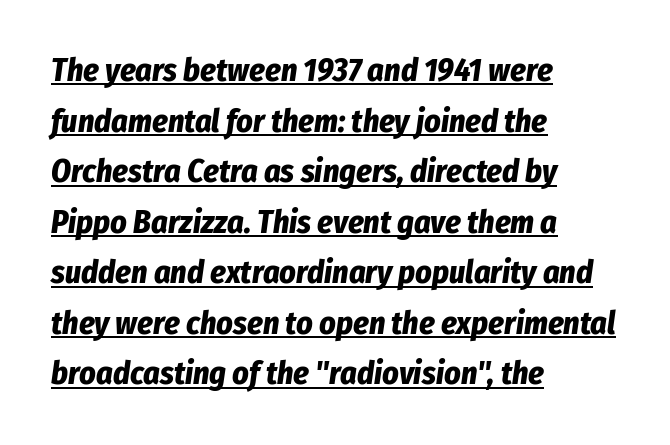
Q: Is the text bold? A: Yes.
Q: Is the text italic (slanted)? A: Yes, it leans right by about 8 degrees.
Q: Is the text underlined? A: Yes.
Q: How is the paragraph aligned? A: Left-aligned.
Q: Is the spacing between letters normal or unusually wide? A: Normal.
Q: Is the spacing between lines tight, normal or loose? A: Normal.
Q: Width (condensed, normal, or wide)? A: Condensed.
Q: Stroke contrast? A: Low.
Q: x-height? A: Medium.
Q: Monospaced? A: No.
